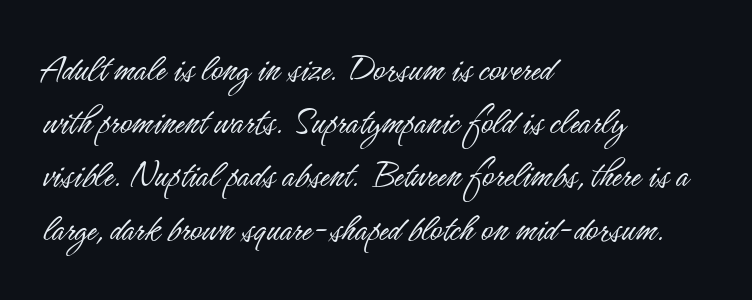
The image shows 40 px light, condensed sans-serif type; set left-aligned, normal line spacing (1.33x), normal letter spacing, not underlined; low stroke contrast and a small x-height.
